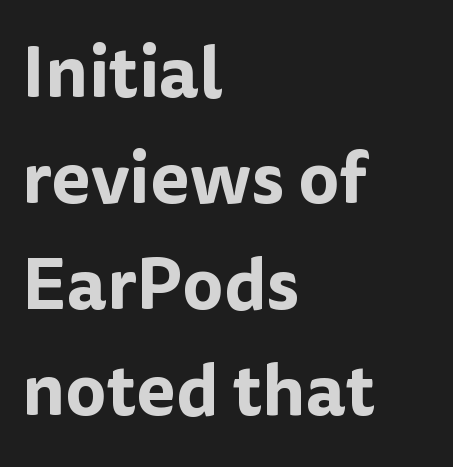
Does the type have serifs? No, each stem ends abruptly. In CSS terms this would be text-align: left. You could not count columns in this text — the font is proportionally spaced. No italicization has been applied; the sample stays upright.
